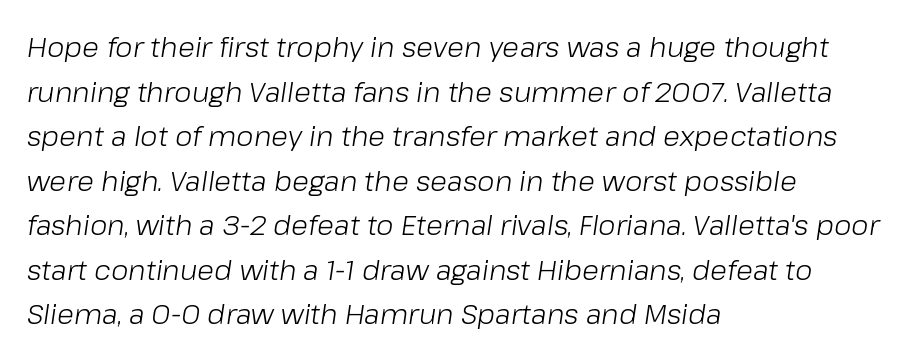
A typesetter would call this proportional, since set widths differ per character. The rows are spaced the way most documents space them. The face looks like a standard text weight, possibly lighter. The axis of the letterforms is tilted away from vertical. The letters sit at their default tracking, neither squeezed nor spread.
